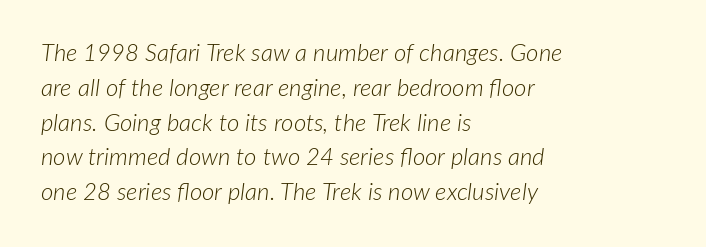
Which margin do the lines hug? The left one — the right edge is uneven. Characters follow at the spacing the type designer built in. Does the leading feel generous? No, just average. No chunkiness to these letters — they're not bold. If you drew a line through each stem, it would be angled.
